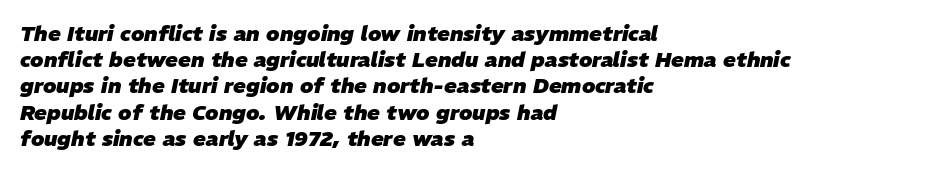
The whole block is typeset with a tilt. A normal amount of white space separates one row of letters from the next. Descender tails drop into unmarked territory. Students, note that the glyphs here touch the page at normal intervals.
